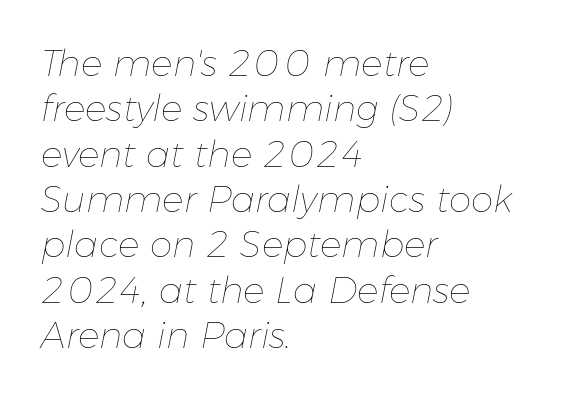
{"italic": "yes", "lean": "right", "slant_degrees": 11, "bold": "no", "weight": "thin", "width": "normal", "stroke_contrast": "low", "x_height": "medium", "monospaced": "no", "underline": "no", "align": "left", "line_spacing": "normal", "line_spacing_ratio": 1.26, "letter_spacing": "normal", "letter_spacing_em": 0.0, "glyph_px": 36}
